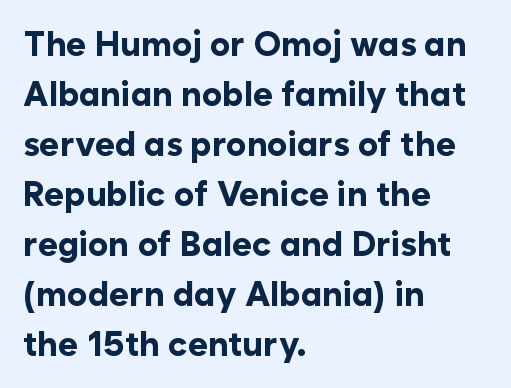
The image shows 34 px bold sans-serif type, upright; set left-aligned, normal line spacing (1.47x), normal letter spacing, not underlined; low stroke contrast and a medium x-height.
